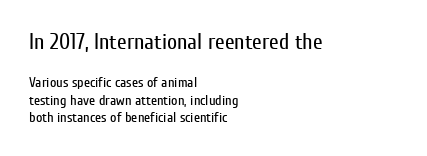
Q: Is the text bold? A: No.
Q: Is the text italic (slanted)? A: No, it is upright.
Q: Is the text underlined? A: No.
Q: How is the paragraph aligned? A: Left-aligned.
Q: Is the spacing between letters normal or unusually wide? A: Normal.
Q: Is the spacing between lines tight, normal or loose? A: Normal.
Q: Which block of text is set in a larger size, the first (top) or the second (bottom)? A: The first (top) one.
